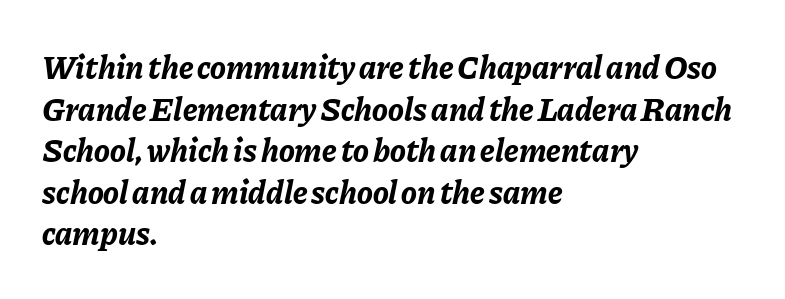
The image shows 33 px bold type, italic (leaning right); set left-aligned, normal line spacing (1.26x), normal letter spacing, not underlined; low stroke contrast and a medium x-height.
